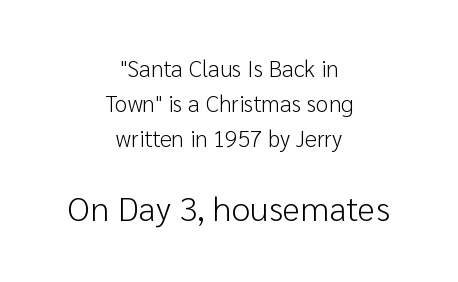
The image shows 34 px light sans-serif type, upright; set centered, normal line spacing (1.52x), normal letter spacing, not underlined; the second (bottom) block is 1.48x larger; low stroke contrast and a medium x-height.
